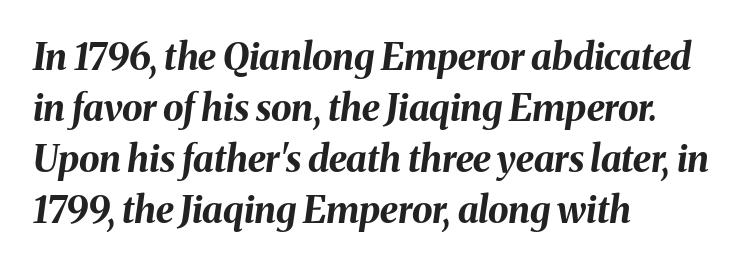
{"italic": "yes", "lean": "right", "slant_degrees": 8, "bold": "yes", "weight": "bold", "width": "normal", "stroke_contrast": "medium", "x_height": "medium", "monospaced": "no", "underline": "no", "align": "left", "line_spacing": "normal", "line_spacing_ratio": 1.38, "letter_spacing": "normal", "letter_spacing_em": 0.0, "glyph_px": 37}
